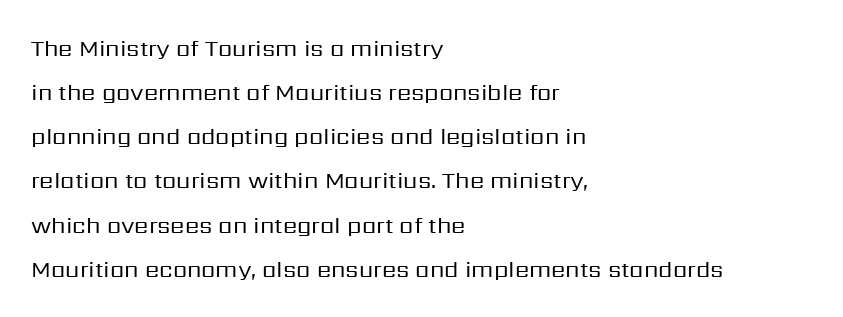
The image shows 23 px text type, upright; set left-aligned, loose line spacing (1.92x), normal letter spacing, not underlined.
